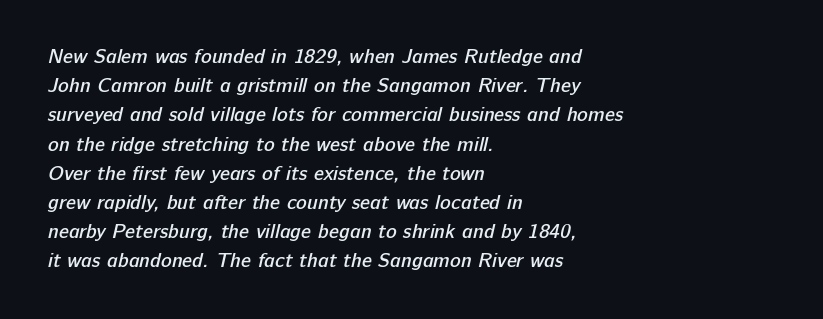
{"bold": "semi", "underline": "no", "align": "left", "line_spacing": "normal", "line_spacing_ratio": 1.46, "letter_spacing": "normal", "letter_spacing_em": 0.0, "glyph_px": 20}
